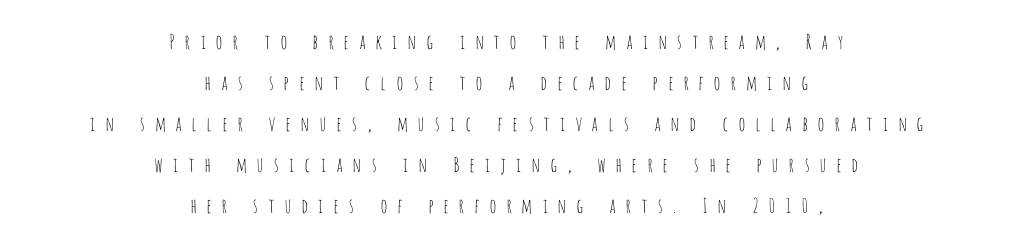
{"italic": "no", "bold": "no", "underline": "no", "align": "center", "line_spacing": "loose", "line_spacing_ratio": 2.05, "letter_spacing": "wide", "letter_spacing_em": 0.45, "glyph_px": 20}
